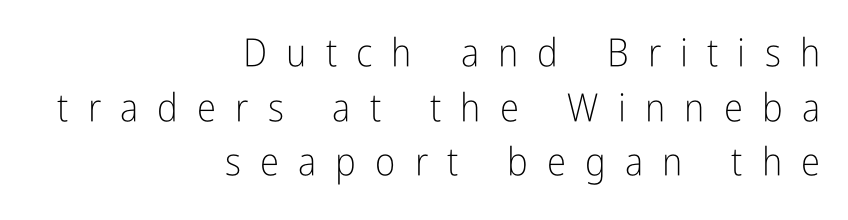
Q: Is the text bold? A: No.
Q: Is the text italic (slanted)? A: No, it is upright.
Q: Is the typeface a serif or a sans-serif typeface? A: Sans-serif.
Q: Is the text underlined? A: No.
Q: How is the paragraph aligned? A: Right-aligned.
Q: Is the spacing between letters normal or unusually wide? A: Unusually wide.
Q: Is the spacing between lines tight, normal or loose? A: Normal.
Q: Width (condensed, normal, or wide)? A: Condensed.
Q: Stroke contrast? A: Low.
Q: x-height? A: Medium.
Q: Monospaced? A: No.
